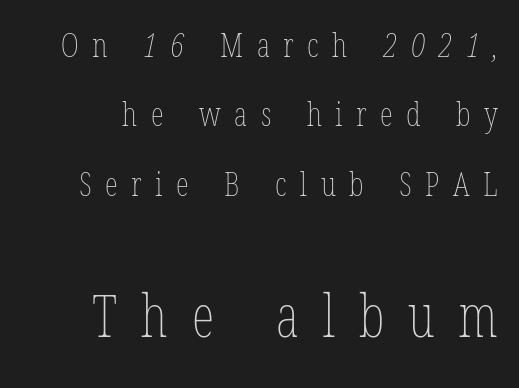
{"bold": "no", "weight": "thin", "width": "condensed", "stroke_contrast": "low", "x_height": "medium", "monospaced": "no", "underline": "no", "line_spacing": "loose", "line_spacing_ratio": 2.1, "letter_spacing": "wide", "letter_spacing_em": 0.41, "larger_block": "second", "size_ratio": 1.76, "glyph_px": 58}
